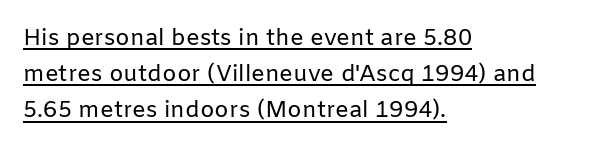
Q: Is the text bold? A: No.
Q: Is the text italic (slanted)? A: No, it is upright.
Q: Is the text underlined? A: Yes.
Q: How is the paragraph aligned? A: Left-aligned.
Q: Is the spacing between letters normal or unusually wide? A: Normal.
Q: Is the spacing between lines tight, normal or loose? A: Normal.
